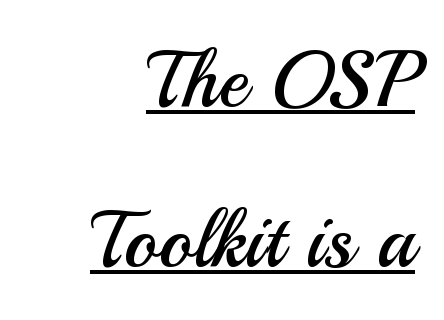
{"serif": "no", "bold": "no", "weight": "regular", "width": "normal", "stroke_contrast": "medium", "x_height": "small", "monospaced": "no", "underline": "yes", "align": "right", "line_spacing": "loose", "line_spacing_ratio": 2.02, "letter_spacing": "normal", "letter_spacing_em": 0.0, "glyph_px": 79}
